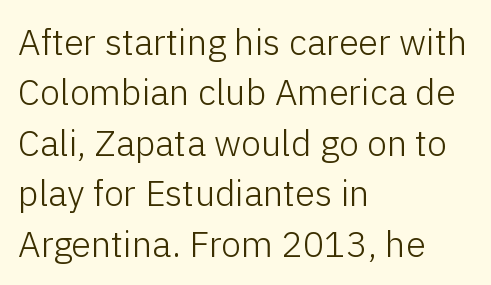
How would I describe the line gaps? Plain and ordinary. Every character sits straight up, as roman type does. The letters look calm and open, with moderate or lighter stems. Nobody touched the tracking dial on this one. Note the varied advance widths — an 'i' is clearly narrower than an 'm'. If you drew a ruler down the left edge, every line would touch it.
